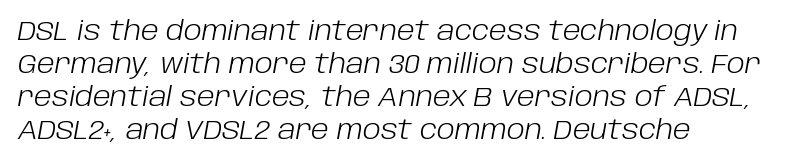
The image shows 27 px text type, italic (leaning right); set left-aligned, line spacing 1.22x, normal letter spacing, not underlined.
